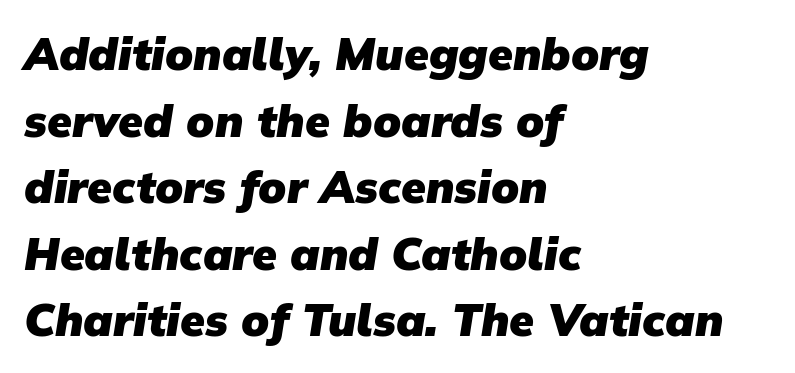
The image shows 45 px heavy sans-serif type; set left-aligned, normal line spacing (1.48x), normal letter spacing, not underlined; low stroke contrast and a medium x-height.
